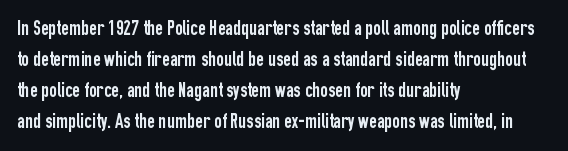
The image shows 21 px text type, upright; set left-aligned, normal line spacing (1.48x), normal letter spacing, not underlined.
